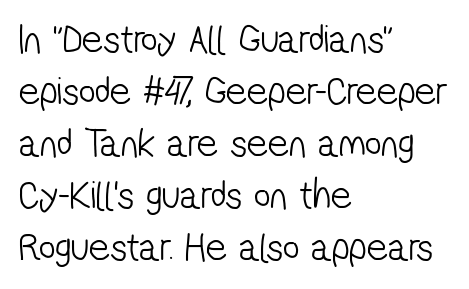
The image shows 41 px light, condensed sans-serif type; set left-aligned, normal line spacing (1.27x), normal letter spacing, not underlined; low stroke contrast and a medium x-height.
